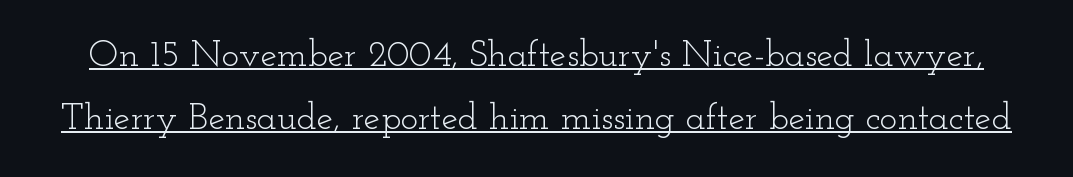
{"serif": "yes", "italic": "no", "bold": "no", "weight": "light", "width": "wide", "stroke_contrast": "low", "x_height": "small", "monospaced": "no", "underline": "yes", "line_spacing": "normal", "line_spacing_ratio": 1.7, "letter_spacing": "normal", "letter_spacing_em": 0.0, "glyph_px": 37}
